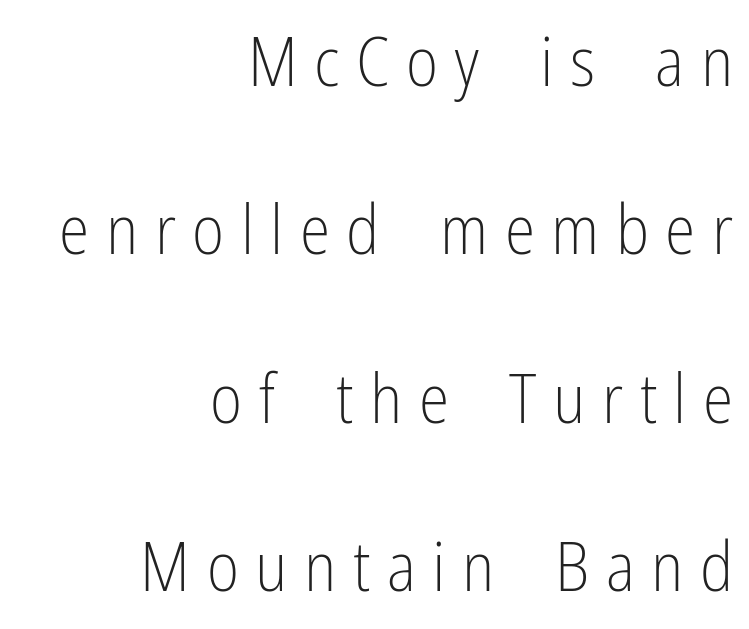
{"serif": "no", "italic": "no", "bold": "no", "weight": "light", "width": "condensed", "stroke_contrast": "low", "x_height": "medium", "monospaced": "no", "underline": "no", "align": "right", "line_spacing": "loose", "line_spacing_ratio": 2.44, "letter_spacing": "wide", "letter_spacing_em": 0.24, "glyph_px": 69}
